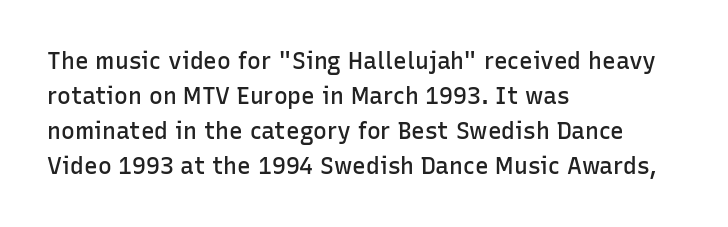
Teacher's note: observe the even left margin — that is flush-left alignment. The letters stand upright; this is a roman face. The string is rendered with underlining switched off. A somewhat darkened texture: the type is semibold rather than bold.
